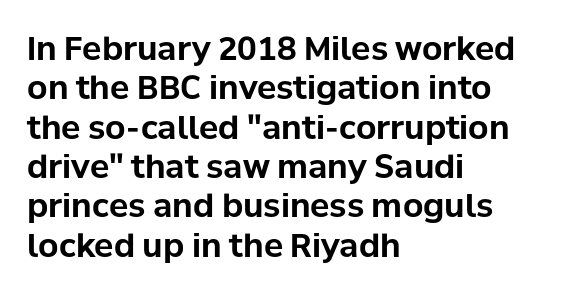
The image shows 32 px bold sans-serif type, upright; set left-aligned, line spacing 1.23x, normal letter spacing, not underlined; low stroke contrast and a medium x-height.
